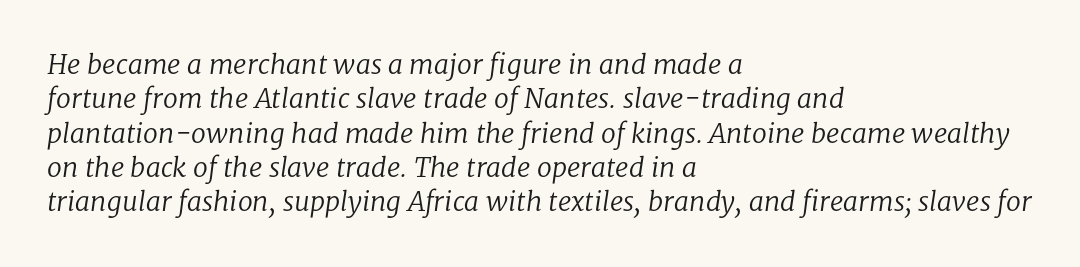
These glyphs show unthickened strokes, regular width or finer. Whoever set this chose a conventional vertical rhythm. The specimen reads as italic at a glance. The compositor pushed each line to the left boundary. This rendering leaves character spacing at its baseline value. Lines of text with bare space underneath.
